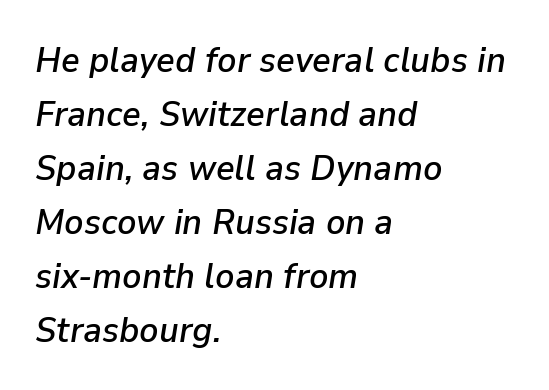
Q: Is the text italic (slanted)? A: Yes, it leans right by about 9 degrees.
Q: Is the text underlined? A: No.
Q: How is the paragraph aligned? A: Left-aligned.
Q: Is the spacing between letters normal or unusually wide? A: Normal.
Q: Is the spacing between lines tight, normal or loose? A: Normal.
Q: Width (condensed, normal, or wide)? A: Normal.
Q: Stroke contrast? A: Low.
Q: x-height? A: Medium.
Q: Monospaced? A: No.
